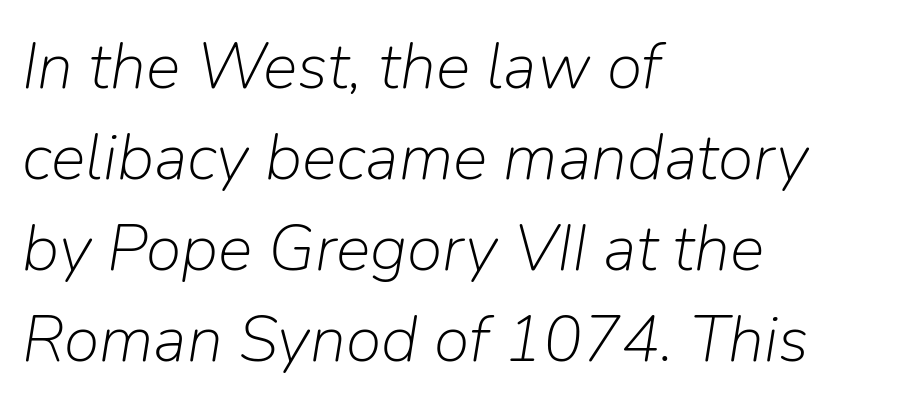
Q: Is the text bold? A: No.
Q: Is the text italic (slanted)? A: Yes, it leans right by about 9 degrees.
Q: Is the text underlined? A: No.
Q: How is the paragraph aligned? A: Left-aligned.
Q: Is the spacing between letters normal or unusually wide? A: Normal.
Q: Is the spacing between lines tight, normal or loose? A: Normal.
Q: Width (condensed, normal, or wide)? A: Normal.
Q: Stroke contrast? A: Low.
Q: x-height? A: Medium.
Q: Monospaced? A: No.
